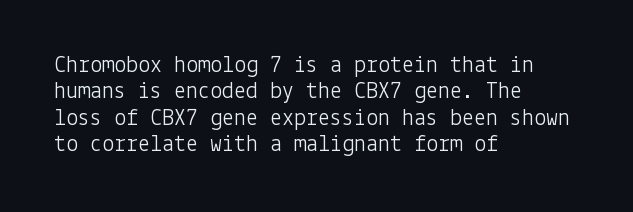
Q: Is the text bold? A: No.
Q: Is the text italic (slanted)? A: No, it is upright.
Q: Is the text underlined? A: No.
Q: How is the paragraph aligned? A: Left-aligned.
Q: Is the spacing between letters normal or unusually wide? A: Normal.
Q: Is the spacing between lines tight, normal or loose? A: Tight.
